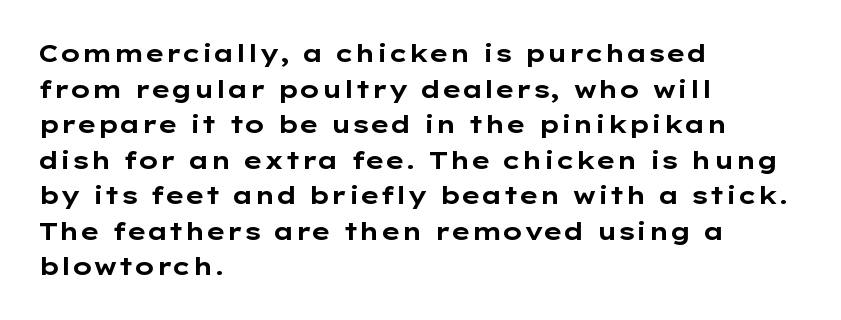
Q: Is the text bold? A: Yes.
Q: Is the text italic (slanted)? A: No, it is upright.
Q: Is the text underlined? A: No.
Q: How is the paragraph aligned? A: Left-aligned.
Q: Is the spacing between letters normal or unusually wide? A: Normal.
Q: Is the spacing between lines tight, normal or loose? A: Normal.
